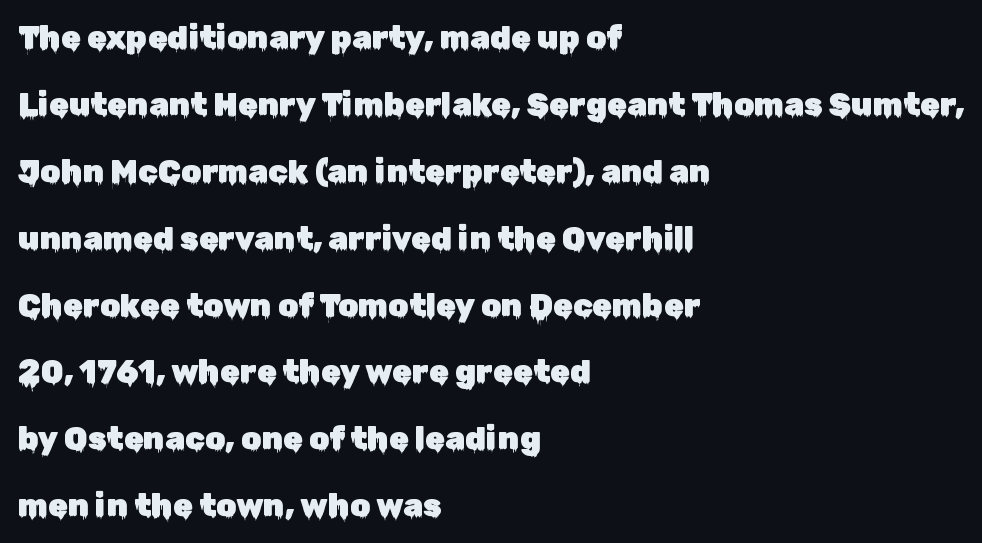
Q: Is the text italic (slanted)? A: No, it is upright.
Q: Is the typeface a serif or a sans-serif typeface? A: Sans-serif.
Q: Is the text underlined? A: No.
Q: How is the paragraph aligned? A: Left-aligned.
Q: Is the spacing between letters normal or unusually wide? A: Normal.
Q: Is the spacing between lines tight, normal or loose? A: Loose.
Q: Width (condensed, normal, or wide)? A: Normal.
Q: Stroke contrast? A: Low.
Q: x-height? A: Medium.
Q: Monospaced? A: No.
